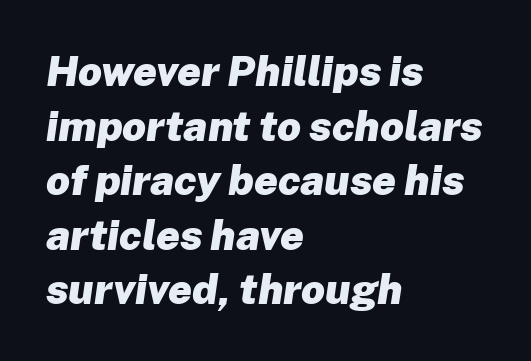
The image shows 42 px heavy type, italic (leaning right); set left-aligned, normal line spacing (1.3x), normal letter spacing, not underlined; low stroke contrast and a medium x-height.
